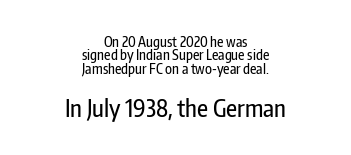
The passage shown stacks its lines with hardly any gap. Alignment: centered. Top chunk: small. Bottom chunk: large. A typesetter would call this zero additional tracking.
